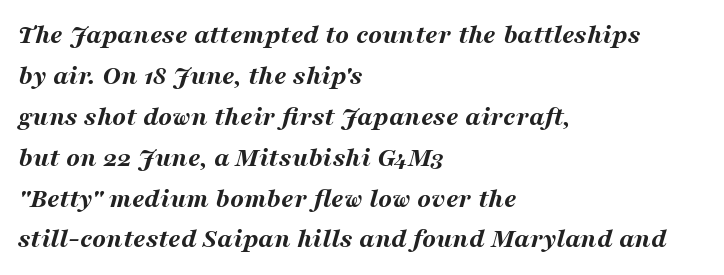
{"italic": "yes", "lean": "right", "slant_degrees": 16, "bold": "yes", "weight": "bold", "width": "wide", "stroke_contrast": "medium", "x_height": "medium", "monospaced": "no", "underline": "no", "align": "left", "line_spacing": "normal", "line_spacing_ratio": 1.46, "letter_spacing": "normal", "letter_spacing_em": 0.0, "glyph_px": 28}
